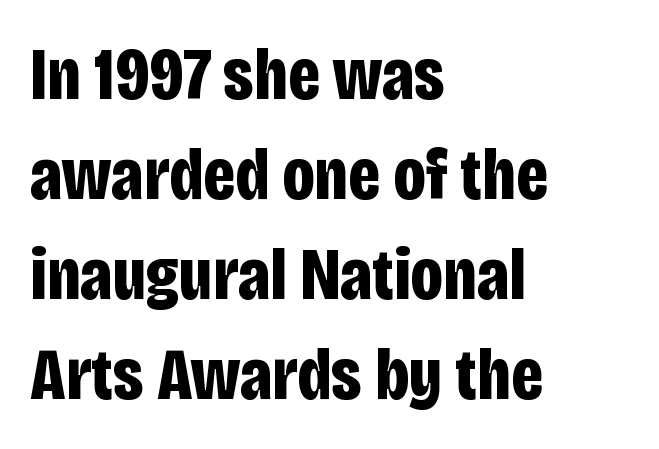
{"serif": "no", "italic": "no", "bold": "yes", "weight": "bold", "width": "condensed", "stroke_contrast": "low", "x_height": "large", "monospaced": "no", "underline": "no", "align": "left", "line_spacing": "normal", "line_spacing_ratio": 1.35, "letter_spacing": "normal", "letter_spacing_em": 0.0, "glyph_px": 74}
